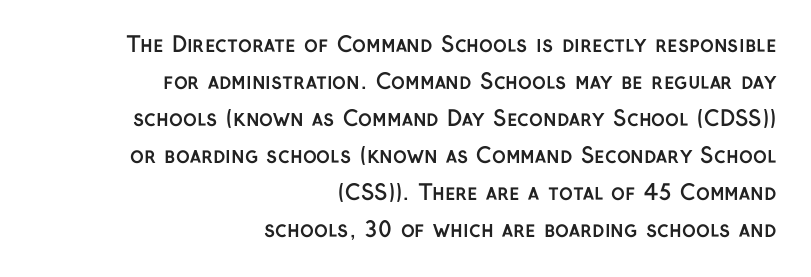
{"italic": "no", "bold": "yes", "underline": "no", "align": "right", "line_spacing_ratio": 1.76, "letter_spacing": "normal", "letter_spacing_em": 0.0, "glyph_px": 21}
